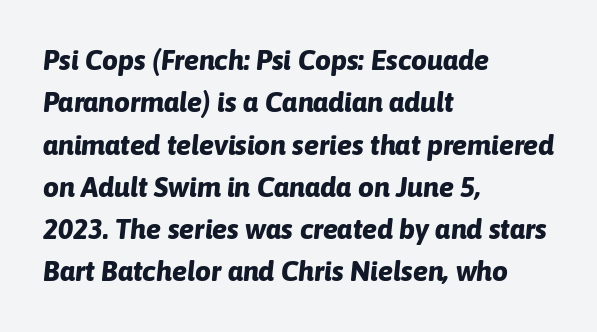
The image shows 28 px bold type, italic (leaning right); set left-aligned, normal line spacing (1.51x), normal letter spacing, not underlined; low stroke contrast and a medium x-height.
